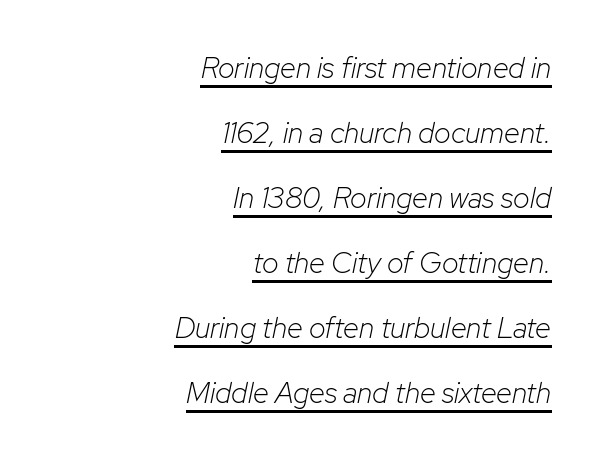
{"italic": "yes", "lean": "right", "slant_degrees": 12, "bold": "no", "weight": "light", "width": "normal", "stroke_contrast": "low", "x_height": "medium", "monospaced": "no", "underline": "yes", "align": "right", "line_spacing": "loose", "line_spacing_ratio": 2.24, "letter_spacing": "normal", "letter_spacing_em": 0.0, "glyph_px": 29}
